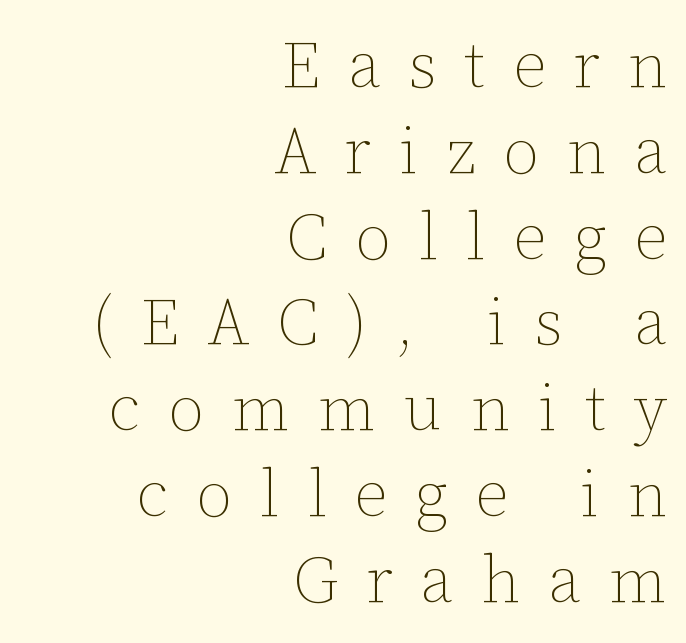
The image shows 65 px thin type, upright; set right-aligned, normal line spacing (1.32x), unusually wide letter spacing (+0.43 em), not underlined; low stroke contrast and a medium x-height.
